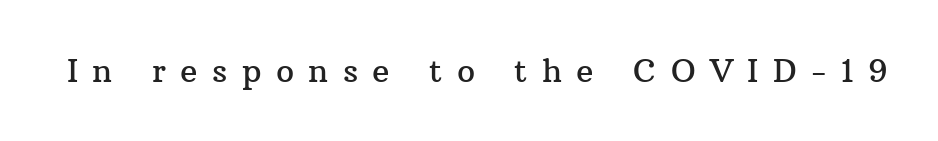
Only glyphs here, with clear space below each row. The tracking reads as deliberately expanded to a designer's eye. Upright lettering throughout. Note the varied advance widths — an 'i' is clearly narrower than an 'm'. Are there feet on the stems? There are — it's a serif.
